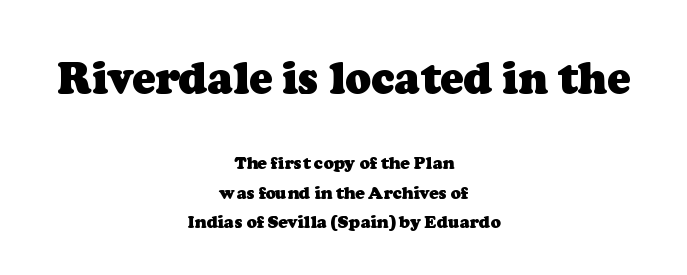
The image shows 43 px heavy serif type; set centered, line spacing 1.72x, normal letter spacing, not underlined; the first (top) block is 2.53x larger; low stroke contrast and a medium x-height.
